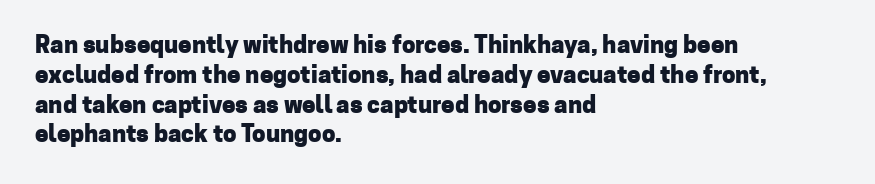
The image shows 24 px bold type, upright; set left-aligned, line spacing 1.24x, normal letter spacing, not underlined.
